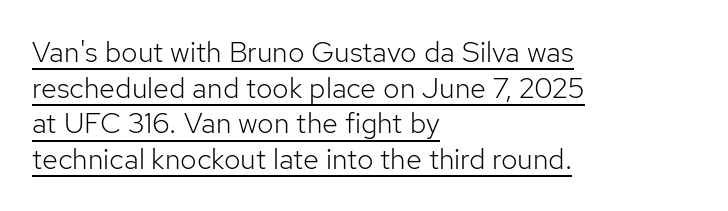
The type sits square on the baseline with zero lean. The lines are quadded left. Character widths vary here, with narrow letters taking less room than wide ones. The letters look calm and open, with moderate or lighter stems. Glance below the letters and you will spot a drawn line. Note: no serifs on the glyphs.
